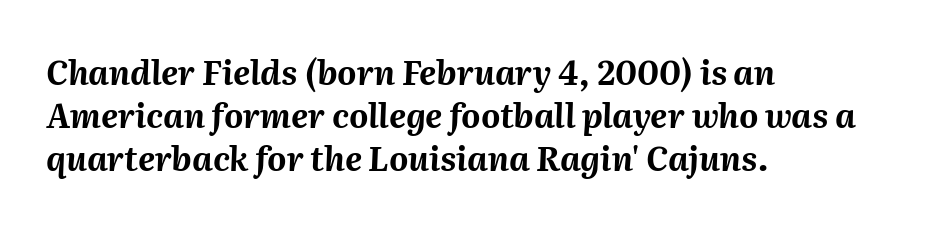
{"italic": "yes", "lean": "right", "slant_degrees": 2, "bold": "yes", "weight": "bold", "width": "normal", "stroke_contrast": "medium", "x_height": "medium", "monospaced": "no", "underline": "no", "align": "left", "line_spacing": "normal", "line_spacing_ratio": 1.31, "letter_spacing": "normal", "letter_spacing_em": 0.0, "glyph_px": 33}
